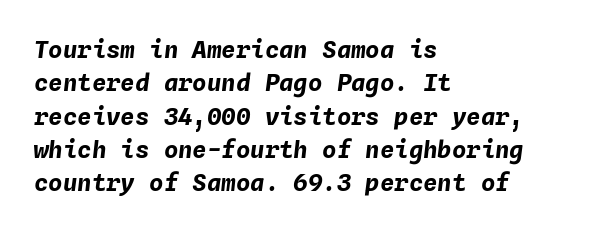
Look at the tracking — it's just the regular setting, nothing added. What's the leading like? Ordinary, nothing unusual. The specimen reads as italic at a glance. Visually the block forms a straight wall on the left and a jagged coastline on the right. Nobody drew a line under any word here.
